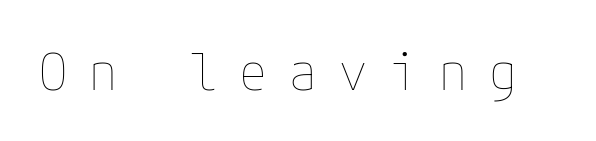
Only glyphs here, with clear space below each row. The face looks like a standard text weight, possibly lighter. A roman cut, with each character standing at attention. Compared with typical body copy, the letter spacing here is much looser.
